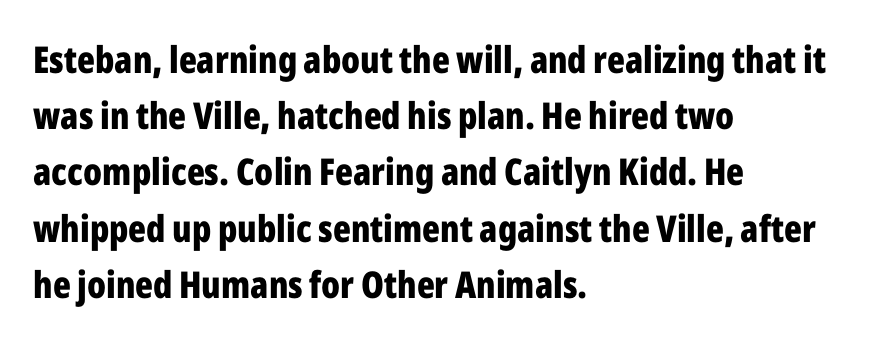
{"serif": "no", "italic": "no", "bold": "yes", "weight": "bold", "width": "condensed", "stroke_contrast": "low", "x_height": "medium", "monospaced": "no", "underline": "no", "align": "left", "line_spacing": "normal", "line_spacing_ratio": 1.52, "letter_spacing": "normal", "letter_spacing_em": 0.0, "glyph_px": 37}
